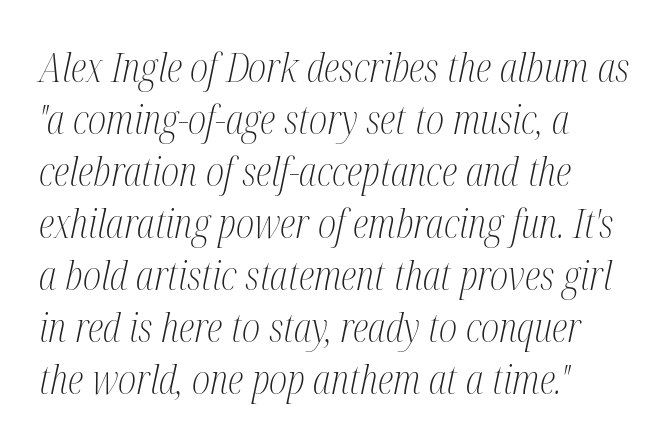
{"serif": "yes", "italic": "yes", "lean": "right", "slant_degrees": 12, "bold": "no", "weight": "light", "width": "condensed", "stroke_contrast": "medium", "x_height": "medium", "monospaced": "no", "underline": "no", "align": "left", "line_spacing": "normal", "line_spacing_ratio": 1.3, "letter_spacing": "normal", "letter_spacing_em": 0.0, "glyph_px": 40}
